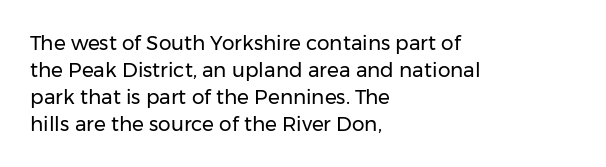
Q: Is the text bold? A: No.
Q: Is the text italic (slanted)? A: No, it is upright.
Q: Is the text underlined? A: No.
Q: How is the paragraph aligned? A: Left-aligned.
Q: Is the spacing between letters normal or unusually wide? A: Normal.
Q: Is the spacing between lines tight, normal or loose? A: Normal.
